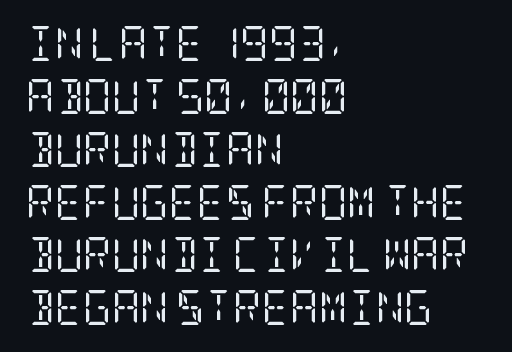
Observe the serifs anchoring each vertical stroke in this sample. Unmarked baselines from the first word to the last. Between one letter and the next there's only the usual sliver of space. A typesetter would call this leading conventional body-copy spacing.
